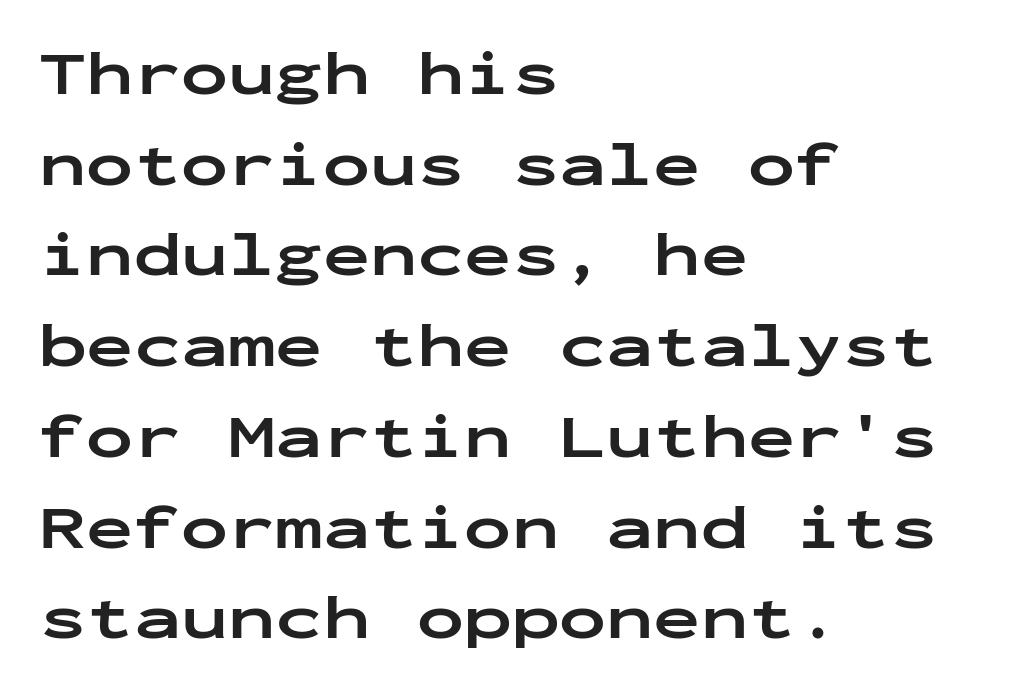
{"serif": "no", "italic": "no", "bold": "yes", "weight": "bold", "width": "wide", "stroke_contrast": "low", "x_height": "medium", "monospaced": "yes", "underline": "no", "align": "left", "line_spacing": "normal", "line_spacing_ratio": 1.44, "letter_spacing": "normal", "letter_spacing_em": 0.0, "glyph_px": 63}
